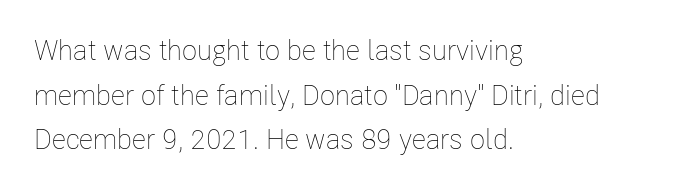
{"italic": "no", "bold": "no", "weight": "thin", "width": "condensed", "stroke_contrast": "low", "x_height": "medium", "monospaced": "no", "underline": "no", "align": "left", "line_spacing": "normal", "line_spacing_ratio": 1.59, "letter_spacing": "normal", "letter_spacing_em": 0.0, "glyph_px": 28}
